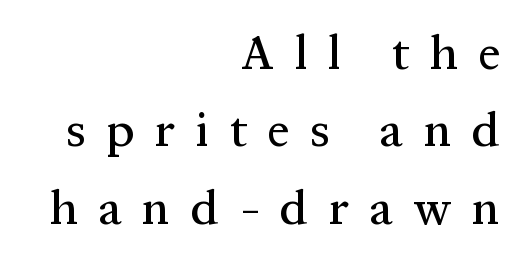
{"serif": "yes", "italic": "no", "width": "normal", "stroke_contrast": "medium", "x_height": "medium", "monospaced": "no", "underline": "no", "align": "right", "line_spacing": "normal", "line_spacing_ratio": 1.61, "letter_spacing": "wide", "letter_spacing_em": 0.43, "glyph_px": 48}
